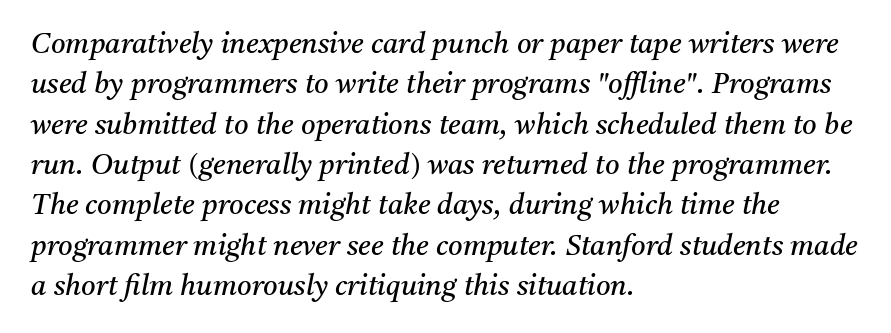
{"serif": "yes", "italic": "yes", "lean": "right", "slant_degrees": 11, "bold": "no", "weight": "regular", "width": "normal", "stroke_contrast": "medium", "x_height": "medium", "monospaced": "no", "underline": "no", "align": "left", "line_spacing": "normal", "line_spacing_ratio": 1.44, "letter_spacing": "normal", "letter_spacing_em": 0.0, "glyph_px": 28}
